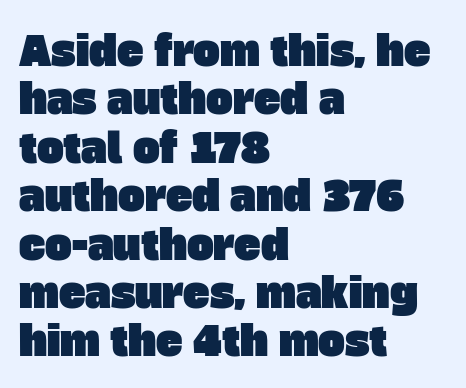
Bare-footed words on every line. The text block is weighted toward the left margin, trailing off unevenly rightward. Do the characters align in a grid? No, the font is proportional. Standard letterfit; no display-style spreading of the glyphs. Each letter's strokes conclude bluntly, with no projecting serifs.
